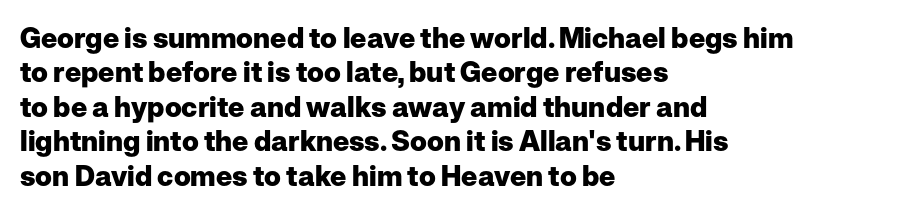
{"serif": "no", "italic": "no", "bold": "yes", "weight": "heavy", "width": "normal", "stroke_contrast": "low", "x_height": "medium", "monospaced": "no", "underline": "no", "align": "left", "line_spacing_ratio": 1.23, "letter_spacing": "normal", "letter_spacing_em": 0.0, "glyph_px": 28}
